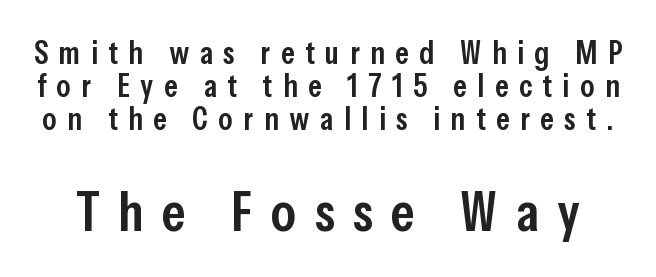
A typesetter would call this proportional, since set widths differ per character. Posture: straight, roman, zero tilt. The letters carry no serifs — their stems end cleanly without finishing strokes. Notice how descenders almost collide with the ascenders below — that's tight leading. Size contrast runs from small at the top to large at the bottom.
